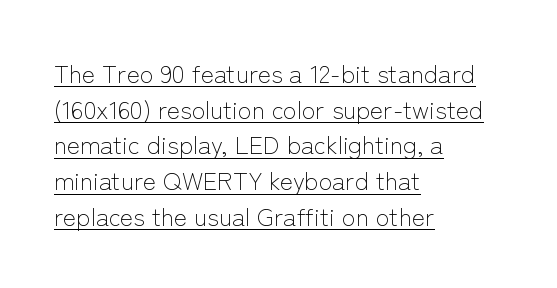
The strokes carry an ordinary text weight at most. Notice how a bar underscores the lettering throughout. The rendering keeps characters at their native spacing. Italic? Not at all — the glyphs are vertical. Regular leading. Horizontal alignment here is leftward, the default for most running prose.
